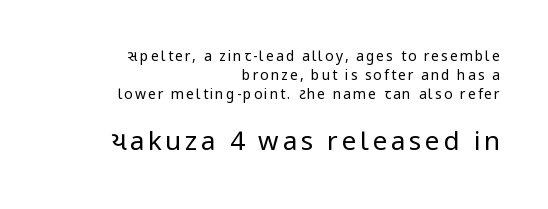
The image shows 26 px text type, upright; set right-aligned, normal line spacing (1.36x), not underlined; the second (bottom) block is 1.86x larger.
